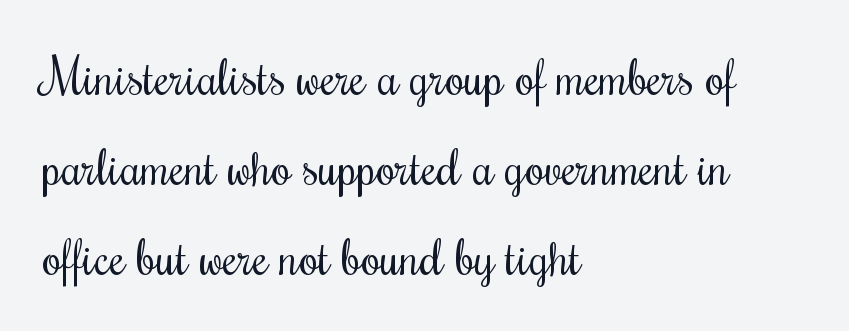
Q: Is the text bold? A: No.
Q: Is the text italic (slanted)? A: Yes.
Q: Is the text underlined? A: No.
Q: How is the paragraph aligned? A: Left-aligned.
Q: Is the spacing between letters normal or unusually wide? A: Normal.
Q: Width (condensed, normal, or wide)? A: Condensed.
Q: Stroke contrast? A: Medium.
Q: x-height? A: Small.
Q: Monospaced? A: No.
